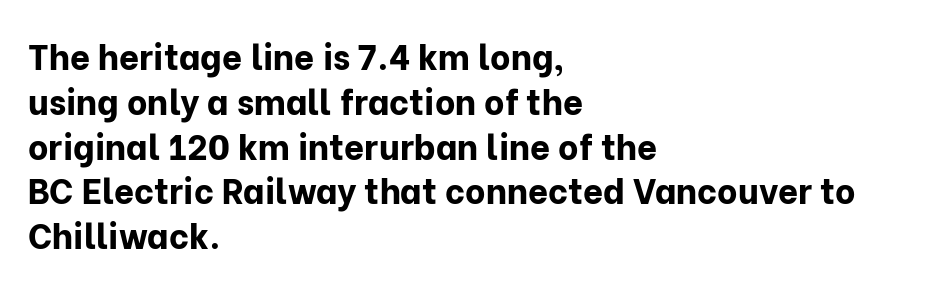
Q: Is the text bold? A: Yes.
Q: Is the text italic (slanted)? A: No, it is upright.
Q: Is the typeface a serif or a sans-serif typeface? A: Sans-serif.
Q: Is the text underlined? A: No.
Q: How is the paragraph aligned? A: Left-aligned.
Q: Is the spacing between letters normal or unusually wide? A: Normal.
Q: Is the spacing between lines tight, normal or loose? A: Normal.
Q: Width (condensed, normal, or wide)? A: Normal.
Q: Stroke contrast? A: Low.
Q: x-height? A: Medium.
Q: Monospaced? A: No.
